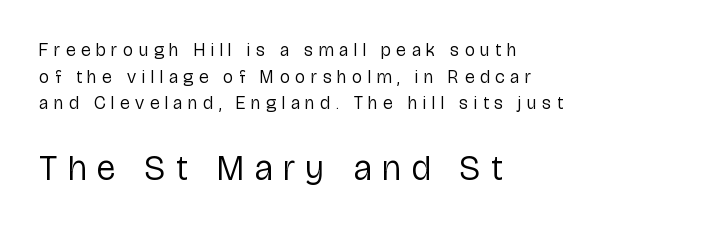
{"serif": "no", "italic": "no", "bold": "no", "weight": "regular", "width": "condensed", "stroke_contrast": "low", "x_height": "medium", "monospaced": "no", "underline": "no", "align": "left", "line_spacing": "normal", "line_spacing_ratio": 1.48, "letter_spacing": "wide", "letter_spacing_em": 0.32, "larger_block": "second", "size_ratio": 1.94, "glyph_px": 35}
